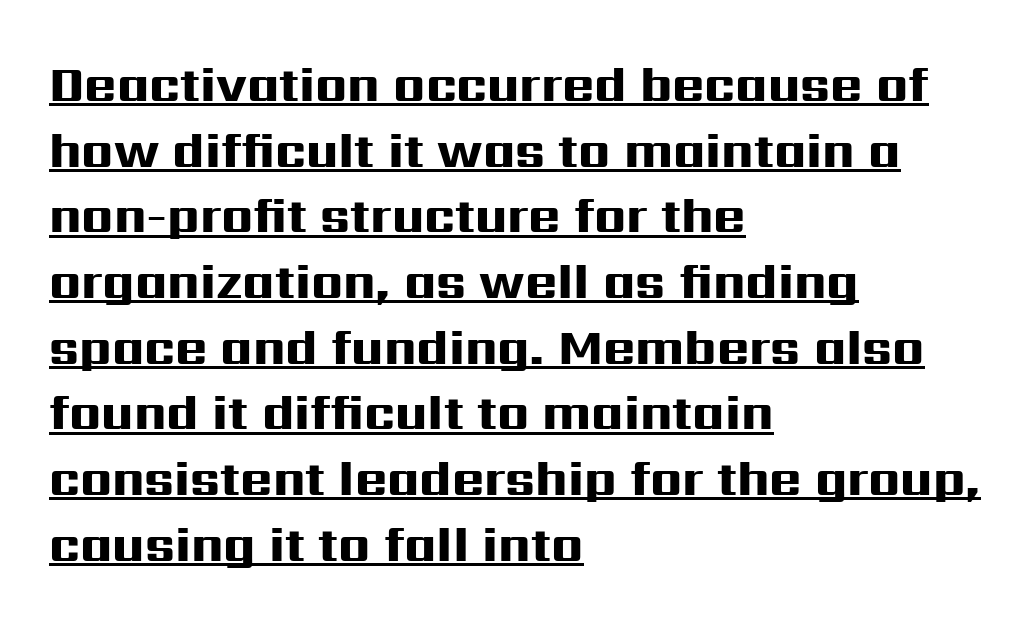
The image shows 49 px heavy, wide sans-serif type, upright; set left-aligned, normal line spacing (1.34x), normal letter spacing, underlined; high stroke contrast and a medium x-height.
